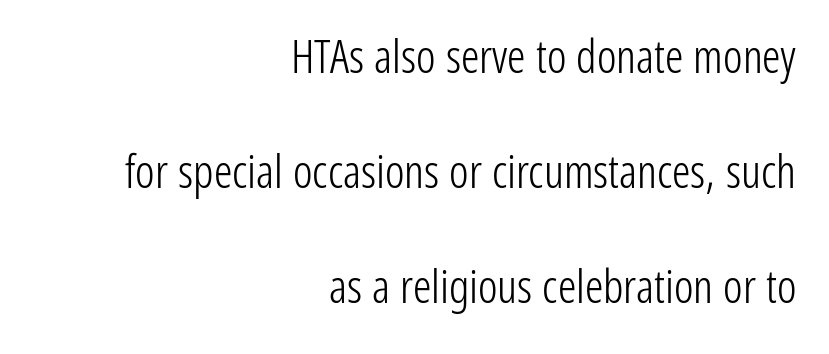
The image shows 46 px light, condensed sans-serif type, upright; set right-aligned, loose line spacing (2.5x), normal letter spacing, not underlined; low stroke contrast and a medium x-height.
